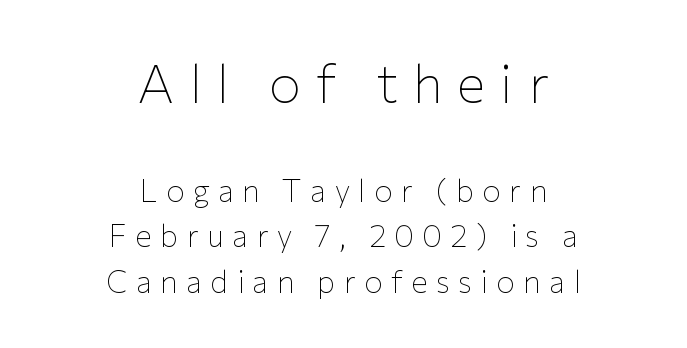
{"serif": "no", "italic": "no", "bold": "no", "weight": "thin", "width": "normal", "stroke_contrast": "low", "x_height": "medium", "monospaced": "no", "underline": "no", "align": "center", "line_spacing": "normal", "line_spacing_ratio": 1.46, "letter_spacing": "wide", "letter_spacing_em": 0.27, "larger_block": "first", "size_ratio": 1.74, "glyph_px": 54}
